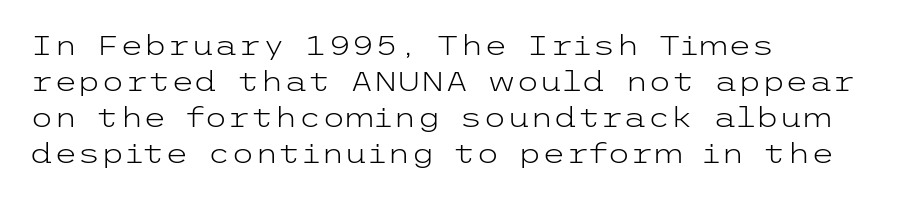
The image shows 27 px text type, upright; set left-aligned, normal line spacing (1.33x), normal letter spacing, not underlined.
